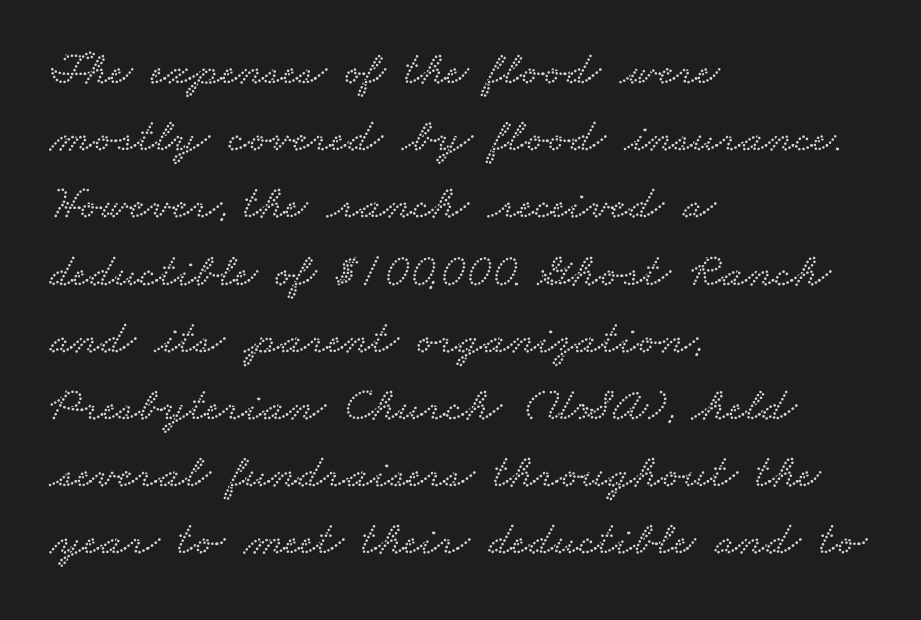
The image shows 48 px wide serif type; set left-aligned, normal line spacing (1.4x), normal letter spacing, not underlined; low stroke contrast and a small x-height.
